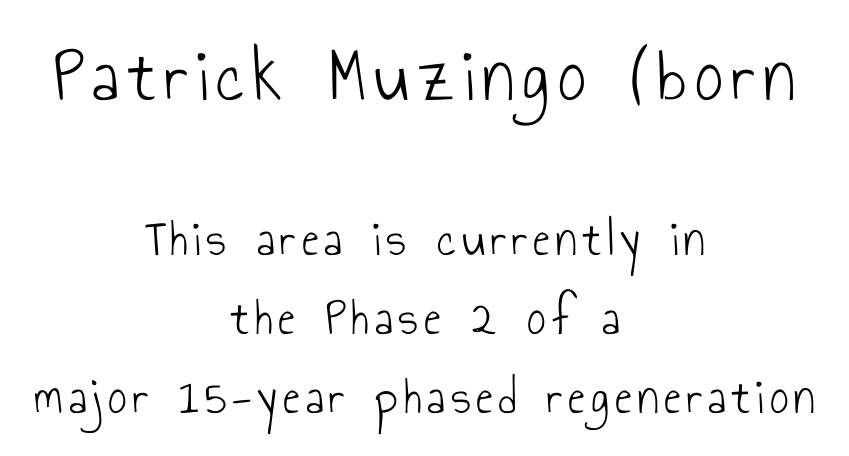
The image shows 78 px light, condensed sans-serif type, upright; set centered, normal line spacing (1.52x), not underlined; the first (top) block is 1.5x larger; low stroke contrast and a small x-height.
